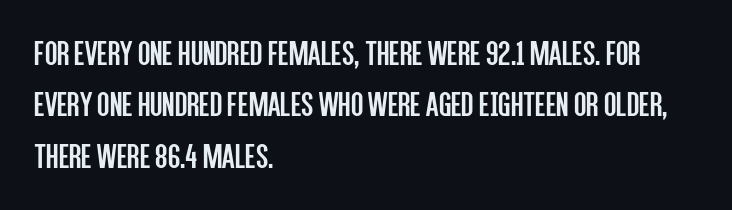
Q: Is the text bold? A: No.
Q: Is the text italic (slanted)? A: No, it is upright.
Q: Is the typeface a serif or a sans-serif typeface? A: Sans-serif.
Q: Is the text underlined? A: No.
Q: How is the paragraph aligned? A: Left-aligned.
Q: Is the spacing between letters normal or unusually wide? A: Normal.
Q: Is the spacing between lines tight, normal or loose? A: Normal.
Q: Width (condensed, normal, or wide)? A: Condensed.
Q: Stroke contrast? A: Low.
Q: x-height? A: Large.
Q: Monospaced? A: No.
